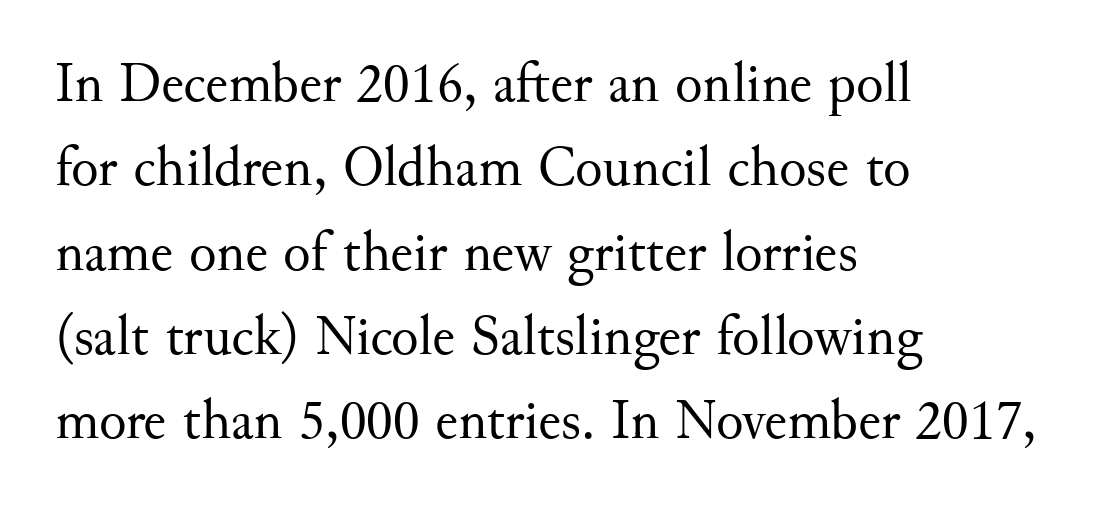
Q: Is the text bold? A: No.
Q: Is the text italic (slanted)? A: No, it is upright.
Q: Is the typeface a serif or a sans-serif typeface? A: Serif.
Q: Is the text underlined? A: No.
Q: How is the paragraph aligned? A: Left-aligned.
Q: Is the spacing between letters normal or unusually wide? A: Normal.
Q: Is the spacing between lines tight, normal or loose? A: Normal.
Q: Width (condensed, normal, or wide)? A: Normal.
Q: Stroke contrast? A: Medium.
Q: x-height? A: Small.
Q: Monospaced? A: No.
